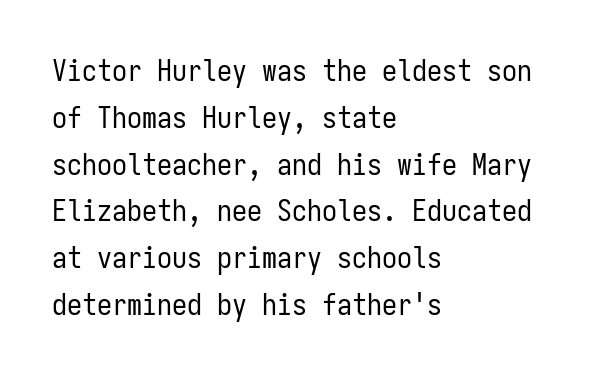
The image shows 30 px regular-weight, condensed sans-serif type, upright, monospaced; set left-aligned, normal line spacing (1.56x), normal letter spacing, not underlined; low stroke contrast and a medium x-height.
